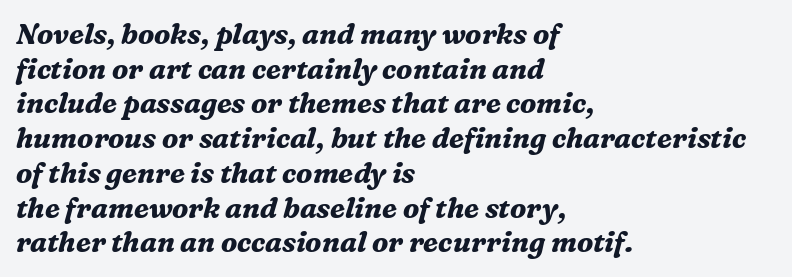
The image shows 28 px bold serif type, italic (leaning right); set left-aligned, line spacing 1.24x, normal letter spacing, not underlined; medium stroke contrast and a medium x-height.
